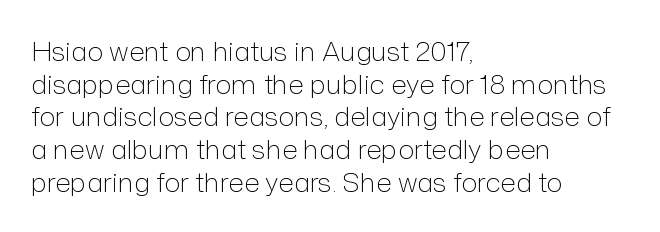
{"italic": "no", "bold": "no", "underline": "no", "align": "left", "line_spacing_ratio": 1.21, "letter_spacing": "normal", "letter_spacing_em": 0.0, "glyph_px": 27}
